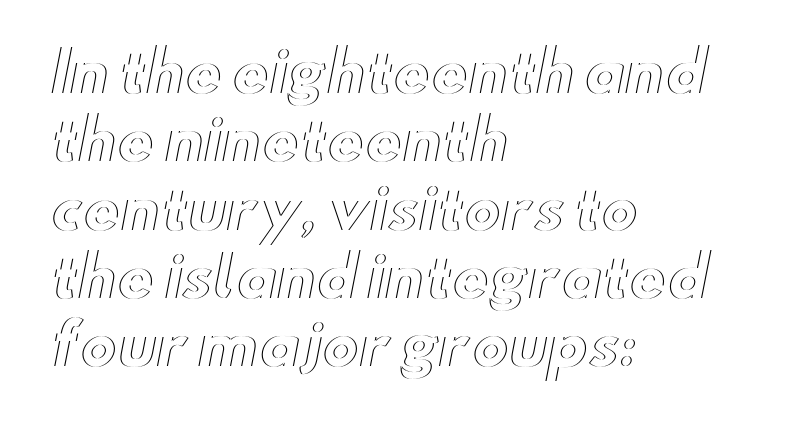
{"width": "wide", "x_height": "small", "monospaced": "no", "underline": "no", "align": "left", "line_spacing_ratio": 1.22, "letter_spacing": "normal", "letter_spacing_em": 0.0, "glyph_px": 56}
